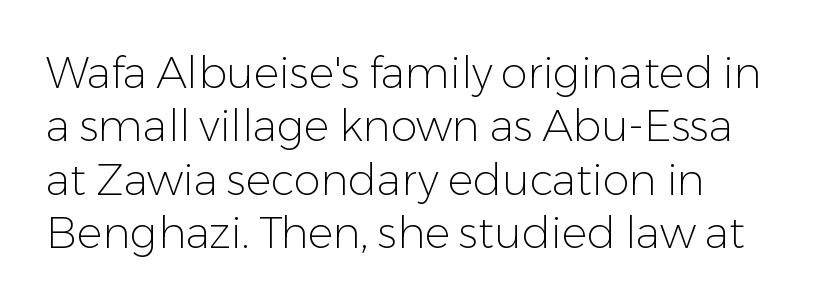
Q: Is the text bold? A: No.
Q: Is the text italic (slanted)? A: No, it is upright.
Q: Is the typeface a serif or a sans-serif typeface? A: Sans-serif.
Q: Is the text underlined? A: No.
Q: Is the spacing between letters normal or unusually wide? A: Normal.
Q: Width (condensed, normal, or wide)? A: Normal.
Q: Stroke contrast? A: Low.
Q: x-height? A: Medium.
Q: Monospaced? A: No.
